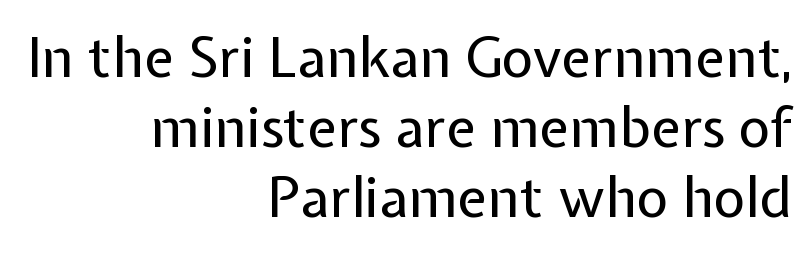
Q: Is the text bold? A: No.
Q: Is the text italic (slanted)? A: No, it is upright.
Q: Is the typeface a serif or a sans-serif typeface? A: Sans-serif.
Q: Is the text underlined? A: No.
Q: How is the paragraph aligned? A: Right-aligned.
Q: Is the spacing between letters normal or unusually wide? A: Normal.
Q: Is the spacing between lines tight, normal or loose? A: Normal.
Q: Width (condensed, normal, or wide)? A: Normal.
Q: Stroke contrast? A: Low.
Q: x-height? A: Medium.
Q: Monospaced? A: No.
